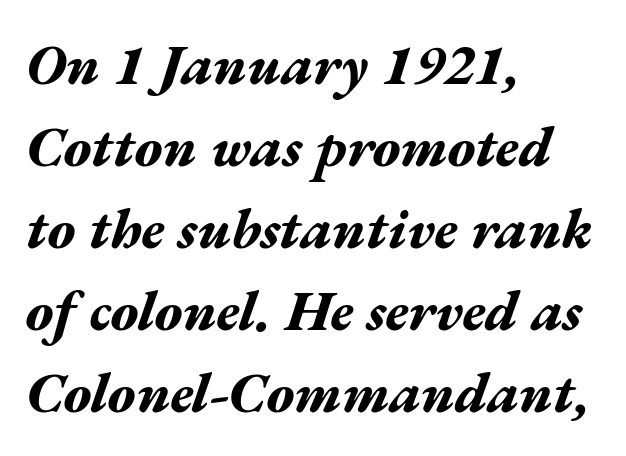
Q: Is the text bold? A: Yes.
Q: Is the text italic (slanted)? A: Yes, it leans right by about 17 degrees.
Q: Is the text underlined? A: No.
Q: How is the paragraph aligned? A: Left-aligned.
Q: Is the spacing between letters normal or unusually wide? A: Normal.
Q: Is the spacing between lines tight, normal or loose? A: Normal.
Q: Width (condensed, normal, or wide)? A: Wide.
Q: Stroke contrast? A: Medium.
Q: x-height? A: Medium.
Q: Monospaced? A: No.
